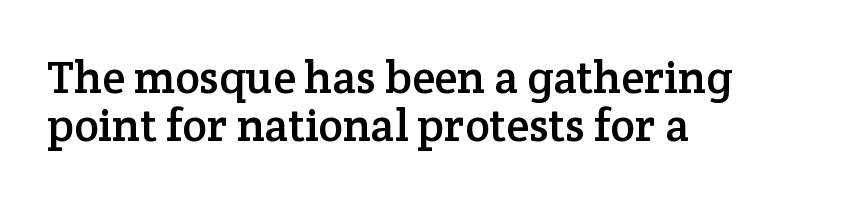
{"serif": "yes", "italic": "no", "width": "normal", "stroke_contrast": "low", "x_height": "medium", "monospaced": "no", "underline": "no", "align": "left", "line_spacing": "tight", "line_spacing_ratio": 1.05, "letter_spacing": "normal", "letter_spacing_em": 0.0, "glyph_px": 46}
